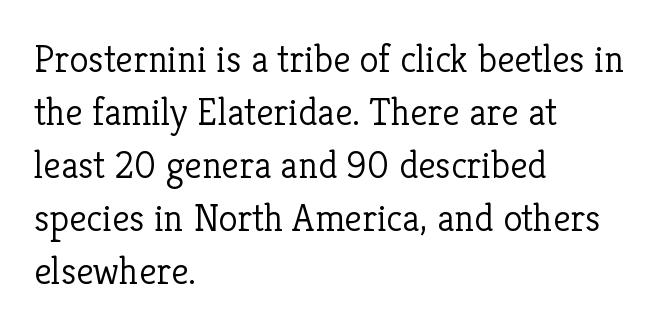
Compared with a centered layout, this one pins lines to the left instead. Designer's note — italics off, roman on. Heaviness? Minimal to ordinary, like unemphasized prose. Stroke terminals: seriffed. The leading is moderate, giving the passage an even texture. The face used here is proportionally spaced, like ordinary book or web type.
